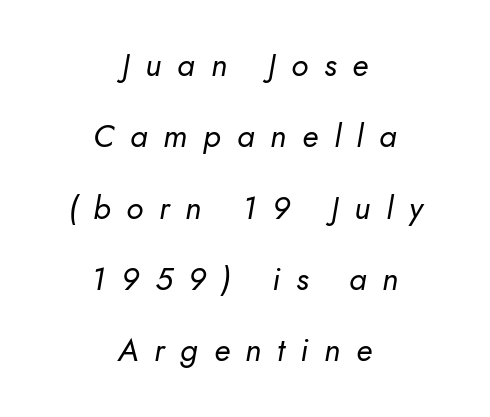
The image shows 32 px regular-weight type, italic (leaning right); set centered, loose line spacing (2.23x), unusually wide letter spacing (+0.49 em), not underlined; low stroke contrast and a small x-height.
